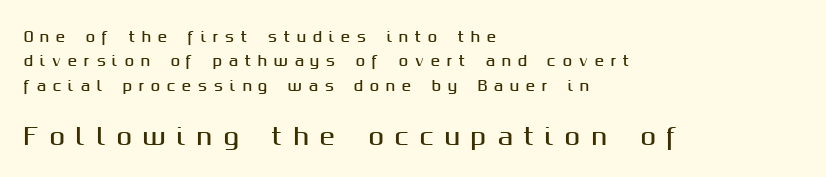
{"italic": "no", "underline": "no", "align": "left", "line_spacing_ratio": 1.75, "letter_spacing": "wide", "letter_spacing_em": 0.47, "larger_block": "second", "size_ratio": 1.64, "glyph_px": 23}
